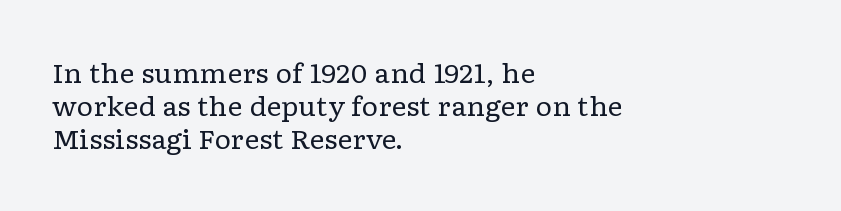
The image shows 26 px text type, upright; set left-aligned, normal line spacing (1.27x), normal letter spacing, not underlined.
